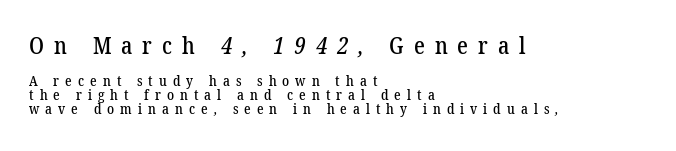
The line texture is sparse and dotted thanks to wide tracking. Bigger letters appear in the top chunk; the bottom chunk is reduced. Horizontally, the lines are justified to the leading edge only. The lines are packed closely together with very little leading. Check the space under the baseline: it is left empty.
